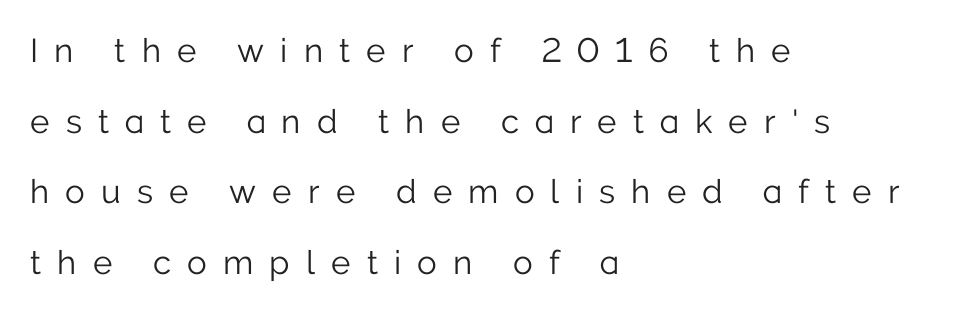
Honestly, the letter spacing is so wide it's the main thing you notice. The font sits on the lighter half of the weight spectrum, regular included. No word sits above an underline. Posture: upright roman. Each letter keeps its own natural width here, so spacing adapts to shape. Look at the bottom of the vertical strokes: they stop flat, with no serifs.
